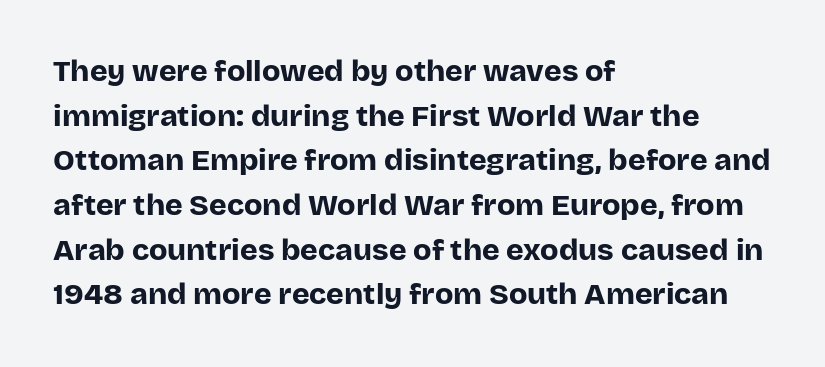
Character widths vary here, with narrow letters taking less room than wide ones. The rendering uses a bold face; every stroke is thick and dark. Style check: upright. The zone under the glyphs is completely vacant. Summary of vertical rhythm: regular, with standard interline spacing.
